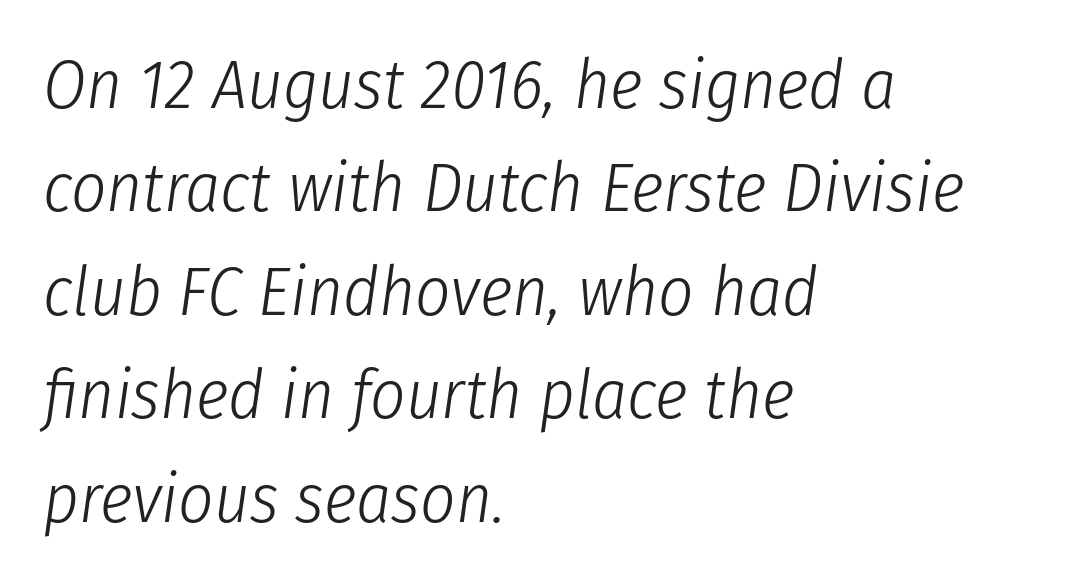
Q: Is the text bold? A: No.
Q: Is the text italic (slanted)? A: Yes, it leans right by about 8 degrees.
Q: Is the text underlined? A: No.
Q: How is the paragraph aligned? A: Left-aligned.
Q: Is the spacing between letters normal or unusually wide? A: Normal.
Q: Is the spacing between lines tight, normal or loose? A: Normal.
Q: Width (condensed, normal, or wide)? A: Condensed.
Q: Stroke contrast? A: Low.
Q: x-height? A: Medium.
Q: Monospaced? A: No.
